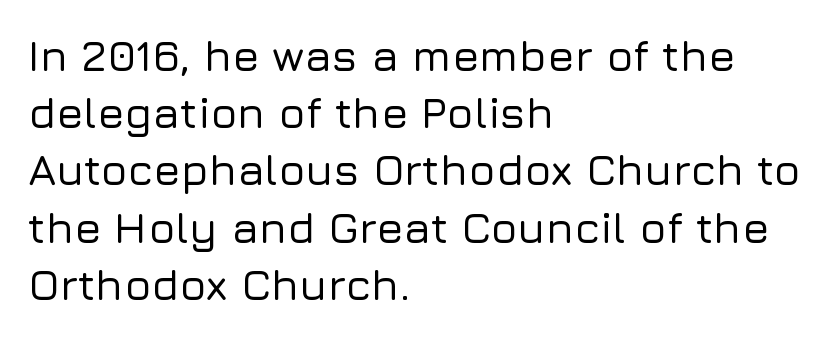
The image shows 44 px sans-serif type, upright; set left-aligned, normal line spacing (1.3x), normal letter spacing, not underlined; low stroke contrast and a medium x-height.
